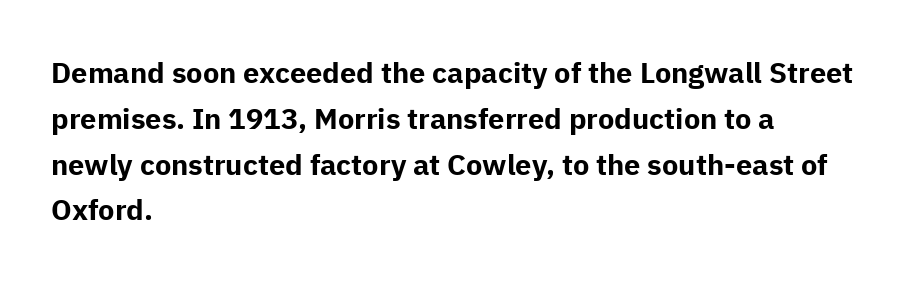
{"serif": "no", "italic": "no", "bold": "yes", "weight": "bold", "width": "normal", "stroke_contrast": "low", "x_height": "medium", "monospaced": "no", "underline": "no", "align": "left", "line_spacing": "normal", "line_spacing_ratio": 1.58, "letter_spacing": "normal", "letter_spacing_em": 0.0, "glyph_px": 29}
